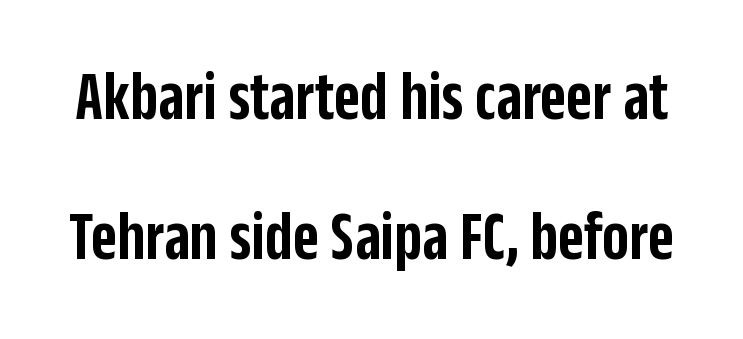
If you measured baseline to baseline, you'd find a long distance. The horizontal fit of the characters is conventional and even. A fair bit of extra ink — the face is semibold, not bold. The space directly below the letters is spotless. Look at the bottom of the vertical strokes: they stop flat, with no serifs.
